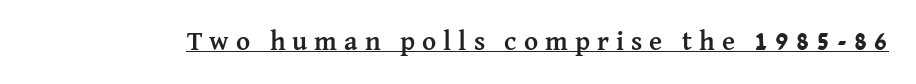
Substantial extra tracking has been applied to these lines. Descenders here cross a horizontal rule under the line. Stroke thickness is high; the sample reads as a true bold. Posture: vertical.
